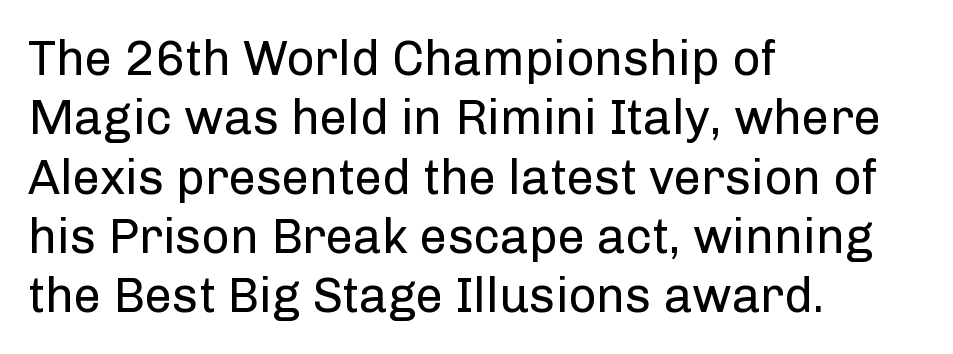
Q: Is the text bold? A: No.
Q: Is the text italic (slanted)? A: No, it is upright.
Q: Is the typeface a serif or a sans-serif typeface? A: Sans-serif.
Q: Is the text underlined? A: No.
Q: How is the paragraph aligned? A: Left-aligned.
Q: Is the spacing between letters normal or unusually wide? A: Normal.
Q: Width (condensed, normal, or wide)? A: Normal.
Q: Stroke contrast? A: Low.
Q: x-height? A: Medium.
Q: Monospaced? A: No.
